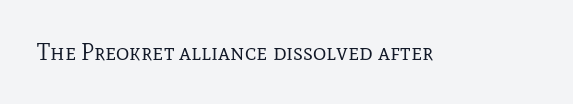
{"italic": "no", "bold": "no", "underline": "no", "letter_spacing": "normal", "letter_spacing_em": 0.0, "glyph_px": 23}
